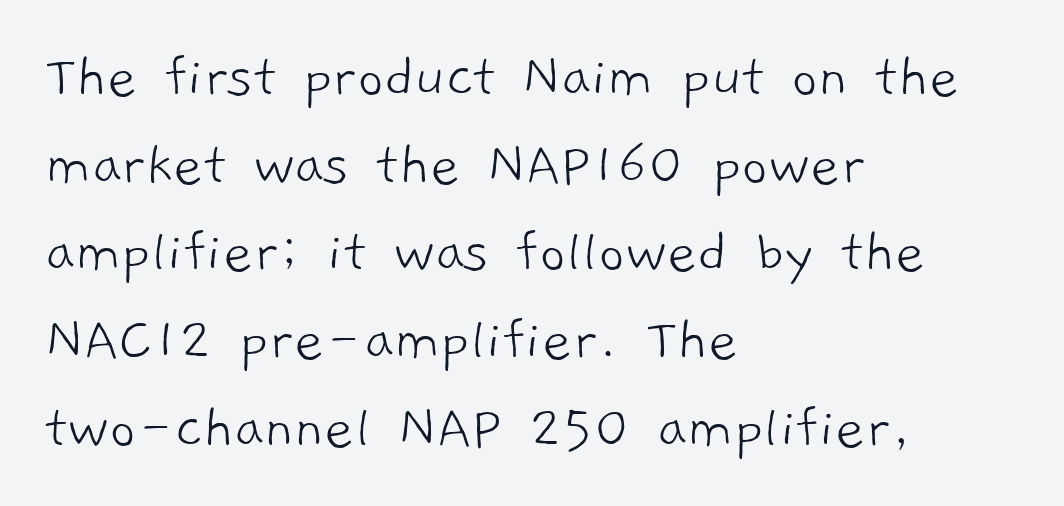
Q: Is the text bold? A: No.
Q: Is the typeface a serif or a sans-serif typeface? A: Sans-serif.
Q: Is the text underlined? A: No.
Q: How is the paragraph aligned? A: Left-aligned.
Q: Is the spacing between letters normal or unusually wide? A: Normal.
Q: Is the spacing between lines tight, normal or loose? A: Normal.
Q: Width (condensed, normal, or wide)? A: Normal.
Q: Stroke contrast? A: Low.
Q: x-height? A: Medium.
Q: Monospaced? A: No.
